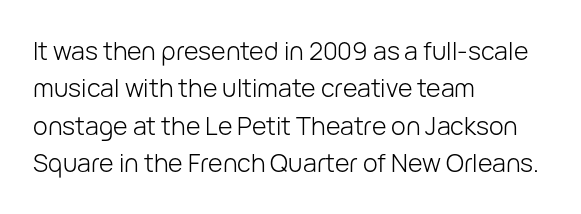
In CSS terms this would be text-align: left. Descenders are the only things crossing below the line. One glance says typical: line gaps are just what's usual. This is the regular roman posture of the typeface.
